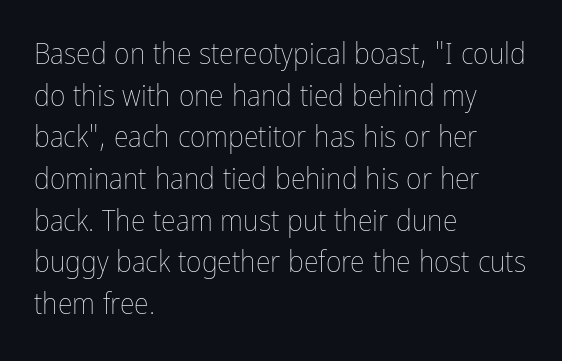
The image shows 30 px thin, condensed type, upright; set left-aligned, normal line spacing (1.39x), normal letter spacing, not underlined; low stroke contrast and a medium x-height.
